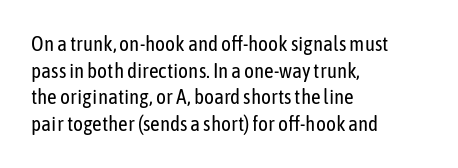
Summary of weight: not heavy and not bold. The vertical gap from one line to the next is medium. The type is set solid horizontally, with unmodified tracking. No italicization has been applied; the sample stays upright. The paragraph shown leans on its left margin. The gap between lines stays unmarked.
